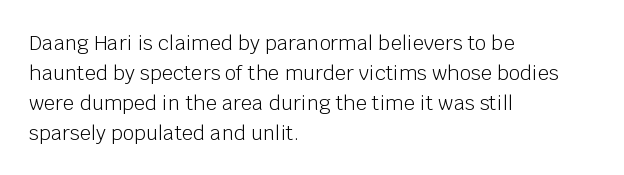
Q: Is the text bold? A: No.
Q: Is the text italic (slanted)? A: No, it is upright.
Q: Is the text underlined? A: No.
Q: How is the paragraph aligned? A: Left-aligned.
Q: Is the spacing between letters normal or unusually wide? A: Normal.
Q: Is the spacing between lines tight, normal or loose? A: Normal.
